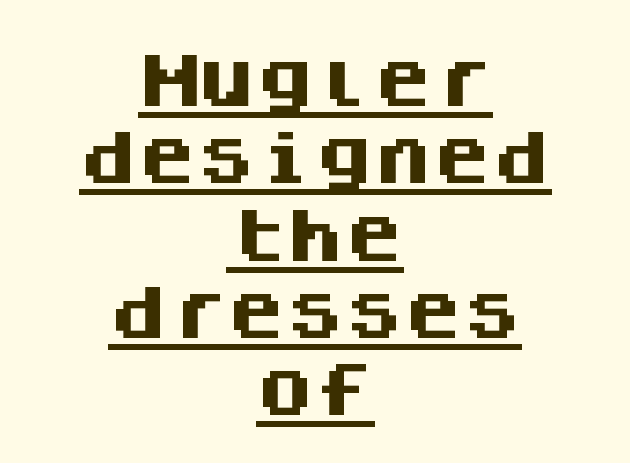
Nope, no serifs anywhere on these letters. The rendering uses typewriter-style spacing with identical character cells. The typesetting leans heavy: a genuine bold. Notice how a bar underscores the lettering throughout. Reading down the block, each line starts at a different indent, mirrored at its end. The leading is moderate, giving the passage an even texture.
